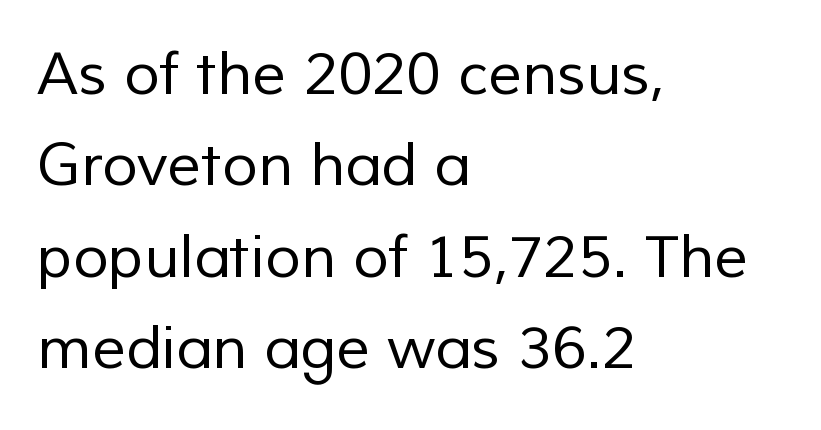
{"serif": "no", "bold": "no", "weight": "regular", "width": "normal", "stroke_contrast": "low", "x_height": "medium", "monospaced": "no", "underline": "no", "align": "left", "line_spacing": "normal", "line_spacing_ratio": 1.55, "letter_spacing": "normal", "letter_spacing_em": 0.0, "glyph_px": 59}
